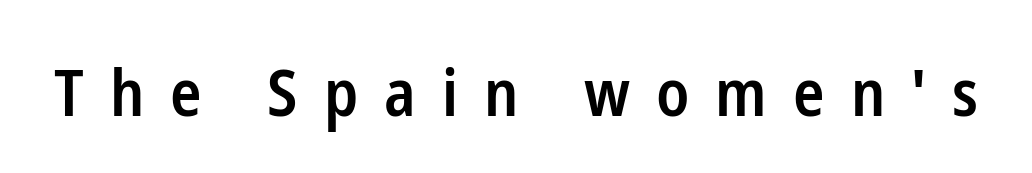
{"serif": "no", "italic": "no", "bold": "semi", "weight": "semibold", "width": "condensed", "stroke_contrast": "low", "x_height": "medium", "monospaced": "no", "underline": "no", "letter_spacing": "wide", "letter_spacing_em": 0.4, "glyph_px": 65}
